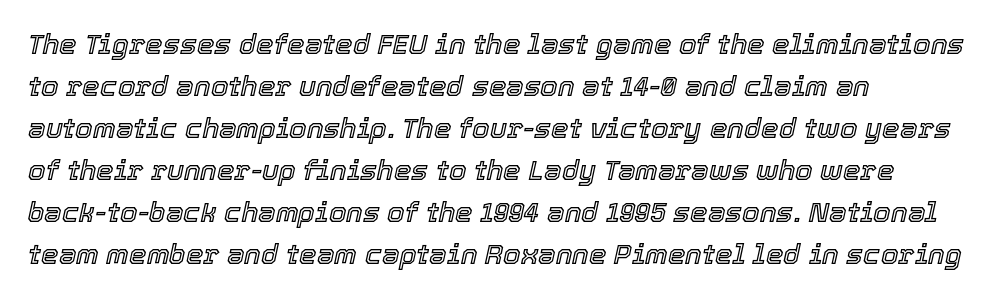
The image shows 28 px text type, italic (leaning right); set left-aligned, normal line spacing (1.5x), normal letter spacing, not underlined; a medium x-height.
